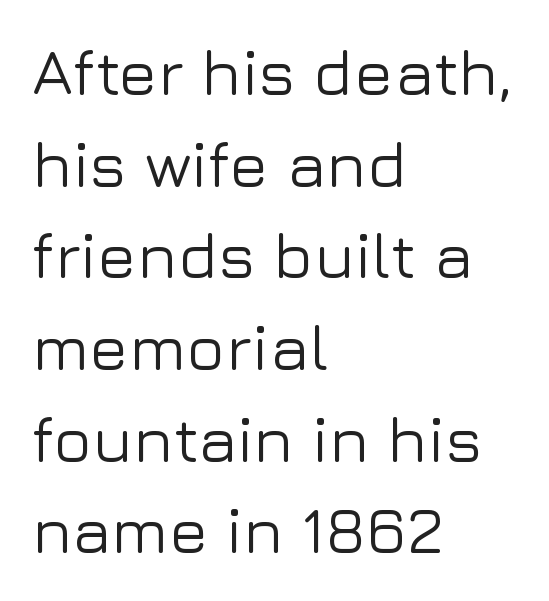
Q: Is the text italic (slanted)? A: No, it is upright.
Q: Is the typeface a serif or a sans-serif typeface? A: Sans-serif.
Q: Is the text underlined? A: No.
Q: How is the paragraph aligned? A: Left-aligned.
Q: Is the spacing between letters normal or unusually wide? A: Normal.
Q: Is the spacing between lines tight, normal or loose? A: Normal.
Q: Width (condensed, normal, or wide)? A: Normal.
Q: Stroke contrast? A: Low.
Q: x-height? A: Medium.
Q: Monospaced? A: No.
